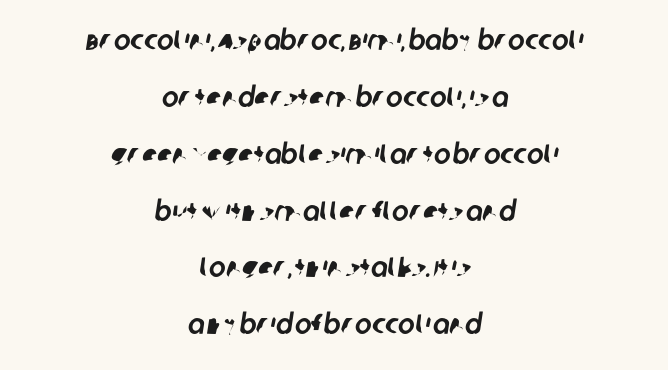
Only glyphs here, with clear space below each row. You could not count columns in this text — the font is proportionally spaced. This rendering employs a face without finishing strokes, i.e., a sans-serif. The typesetter chose a symmetrical, centered arrangement here. Spacing between characters is what you'd get straight out of the box.
